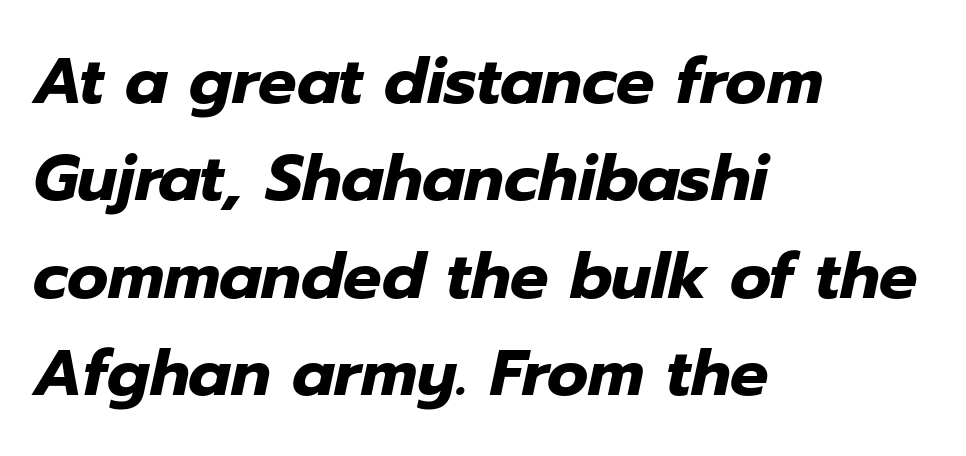
Q: Is the text bold? A: Yes.
Q: Is the text italic (slanted)? A: Yes, it leans right by about 12 degrees.
Q: Is the text underlined? A: No.
Q: How is the paragraph aligned? A: Left-aligned.
Q: Is the spacing between letters normal or unusually wide? A: Normal.
Q: Is the spacing between lines tight, normal or loose? A: Normal.
Q: Width (condensed, normal, or wide)? A: Normal.
Q: Stroke contrast? A: Low.
Q: x-height? A: Medium.
Q: Monospaced? A: No.
